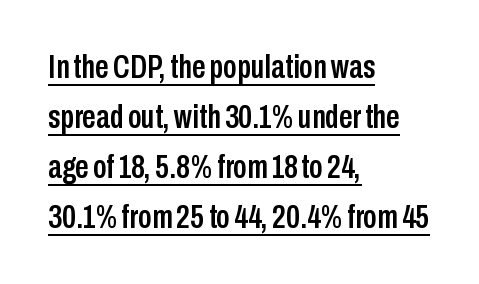
Q: Is the text italic (slanted)? A: No, it is upright.
Q: Is the typeface a serif or a sans-serif typeface? A: Sans-serif.
Q: Is the text underlined? A: Yes.
Q: How is the paragraph aligned? A: Left-aligned.
Q: Is the spacing between letters normal or unusually wide? A: Normal.
Q: Is the spacing between lines tight, normal or loose? A: Normal.
Q: Width (condensed, normal, or wide)? A: Condensed.
Q: Stroke contrast? A: Low.
Q: x-height? A: Medium.
Q: Monospaced? A: No.
